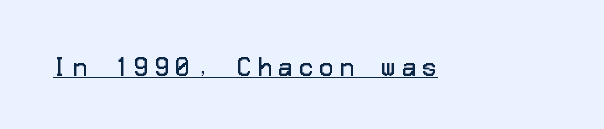
The image shows 23 px text type, upright; set unusually wide letter spacing (+0.29 em), underlined.
